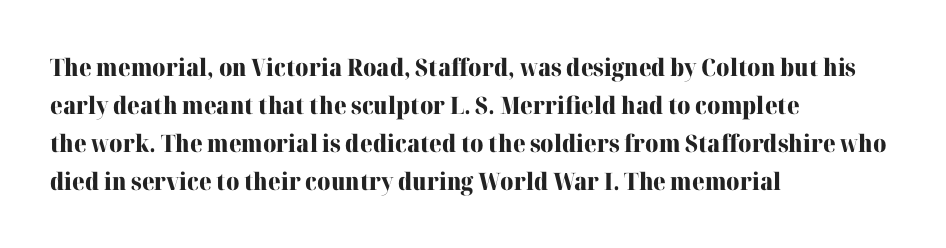
{"italic": "no", "bold": "yes", "underline": "no", "align": "left", "line_spacing": "normal", "line_spacing_ratio": 1.58, "letter_spacing": "normal", "letter_spacing_em": 0.0, "glyph_px": 24}
